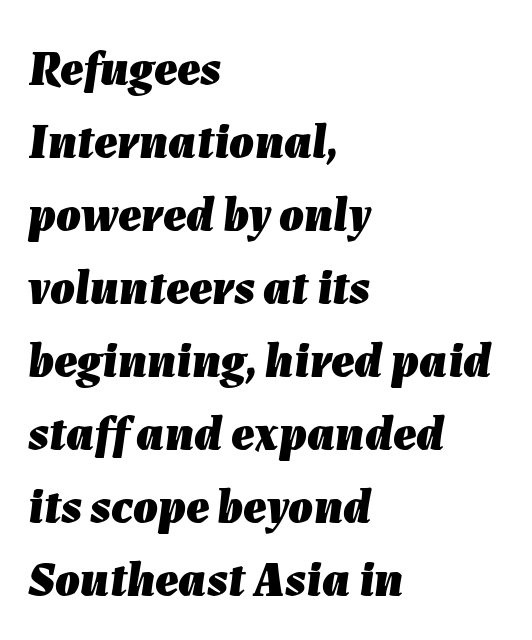
Q: Is the text bold? A: Yes.
Q: Is the text italic (slanted)? A: Yes, it leans right by about 7 degrees.
Q: Is the text underlined? A: No.
Q: How is the paragraph aligned? A: Left-aligned.
Q: Is the spacing between letters normal or unusually wide? A: Normal.
Q: Is the spacing between lines tight, normal or loose? A: Normal.
Q: Width (condensed, normal, or wide)? A: Normal.
Q: Stroke contrast? A: Low.
Q: x-height? A: Medium.
Q: Monospaced? A: No.
